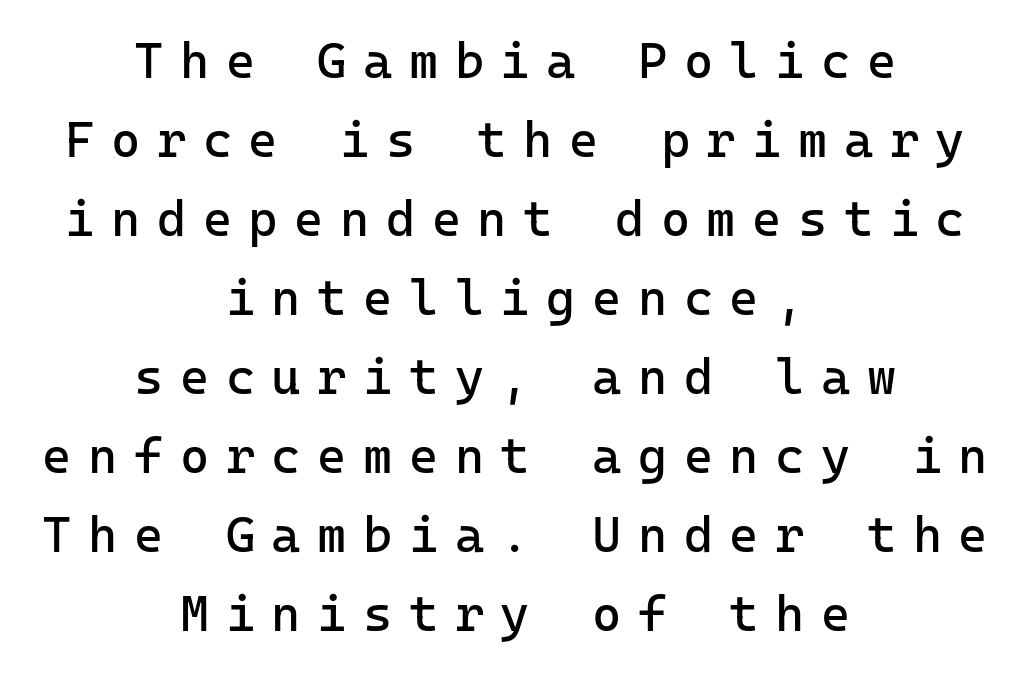
The rendering positions every line midway between the sides. The designer went with a sans here, leaving each stem footless. Unmarked baselines from the first word to the last. The rendering inserts visible extra space after every character. How would I describe the line gaps? Plain and ordinary.
